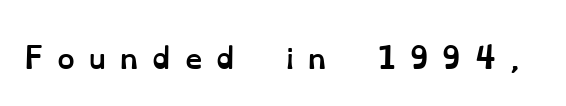
Varying glyph widths throughout — classic text-font behaviour. Does the lettering tilt? It doesn't — this is upright. Typesetter's note: full bold, strokes at maximum text heaviness. Only glyphs here, with clear space below each row.
